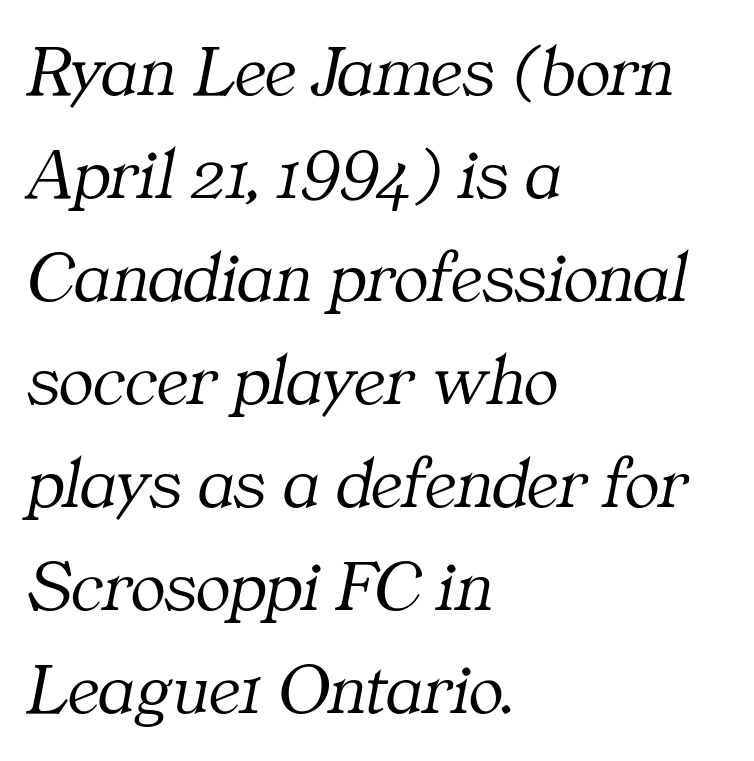
{"serif": "yes", "italic": "yes", "lean": "right", "slant_degrees": 11, "bold": "no", "weight": "light", "width": "normal", "stroke_contrast": "medium", "x_height": "medium", "monospaced": "no", "underline": "no", "align": "left", "line_spacing": "normal", "line_spacing_ratio": 1.41, "letter_spacing": "normal", "letter_spacing_em": 0.0, "glyph_px": 73}
